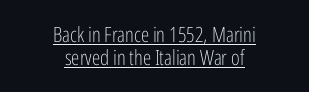
Observe the ordinary spacing: letters are neighbours, not strangers. Every character sits straight up, as roman type does. Very little white space separates one row of letters from the next. Is the block centered? Yes — each line is placed symmetrically about the middle. This reads as an unemphasized weight, regular at the heaviest. This sample carries an underscore along the baseline area.
